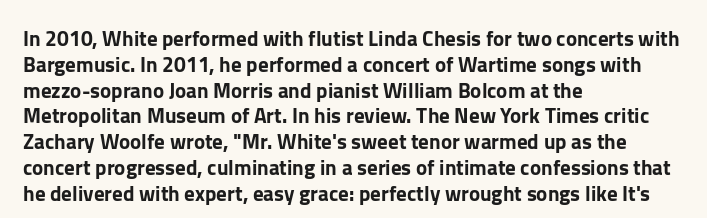
Q: Is the text italic (slanted)? A: No, it is upright.
Q: Is the text underlined? A: No.
Q: How is the paragraph aligned? A: Left-aligned.
Q: Is the spacing between letters normal or unusually wide? A: Normal.
